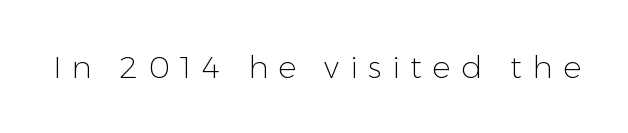
Q: Is the text bold? A: No.
Q: Is the text italic (slanted)? A: No, it is upright.
Q: Is the typeface a serif or a sans-serif typeface? A: Sans-serif.
Q: Is the text underlined? A: No.
Q: Is the spacing between letters normal or unusually wide? A: Unusually wide.
Q: Width (condensed, normal, or wide)? A: Normal.
Q: Stroke contrast? A: Low.
Q: x-height? A: Medium.
Q: Monospaced? A: No.
